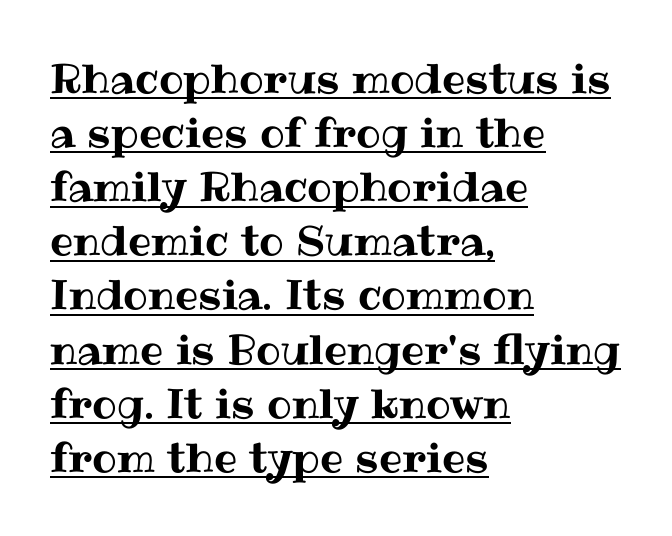
The image shows 41 px text type, upright; set left-aligned, normal line spacing (1.32x), normal letter spacing, underlined; medium stroke contrast and a medium x-height.
